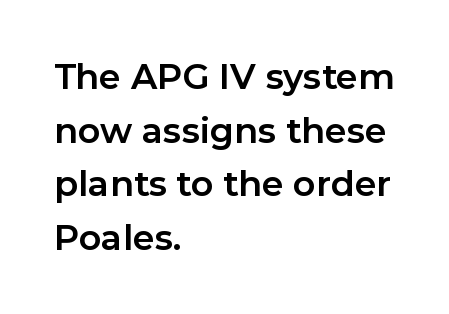
{"serif": "no", "italic": "no", "bold": "yes", "weight": "bold", "width": "normal", "stroke_contrast": "low", "x_height": "medium", "monospaced": "no", "underline": "no", "align": "left", "line_spacing": "normal", "line_spacing_ratio": 1.53, "letter_spacing": "normal", "letter_spacing_em": 0.0, "glyph_px": 35}
